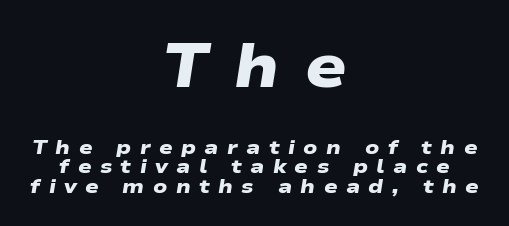
{"serif": "no", "bold": "yes", "weight": "heavy", "width": "wide", "stroke_contrast": "low", "x_height": "medium", "monospaced": "no", "underline": "no", "align": "center", "line_spacing": "tight", "line_spacing_ratio": 0.97, "letter_spacing": "wide", "letter_spacing_em": 0.42, "larger_block": "first", "size_ratio": 3.05, "glyph_px": 61}
